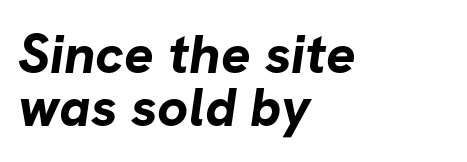
Inter-character spacing is left at the font's built-in metrics. This rendering uses left alignment, leaving the right contour irregular. A typesetter would label this face a sans. Quick note: underline off.
